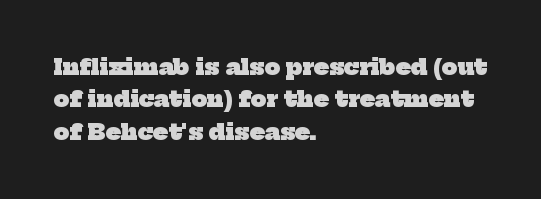
Q: Is the text bold? A: Yes.
Q: Is the text underlined? A: No.
Q: How is the paragraph aligned? A: Left-aligned.
Q: Is the spacing between letters normal or unusually wide? A: Normal.
Q: Is the spacing between lines tight, normal or loose? A: Normal.
